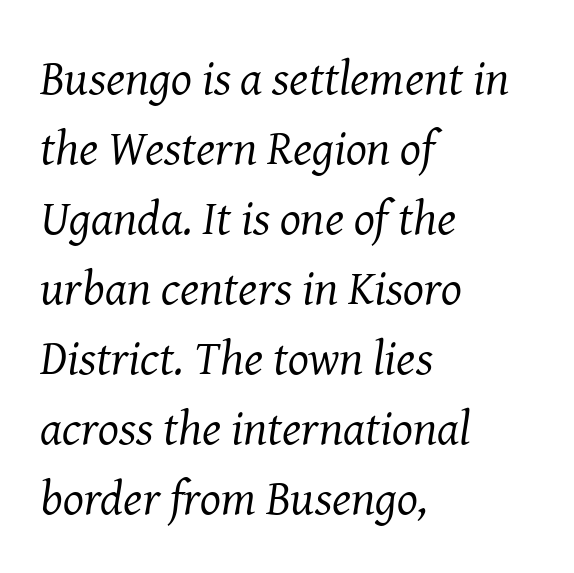
Serifs: yes, visible at the terminals of the letterforms. A normal amount of white space separates one row of letters from the next. Glance below the letters and you will spot only blank space. Each line starts at the same left margin while the right side varies.
